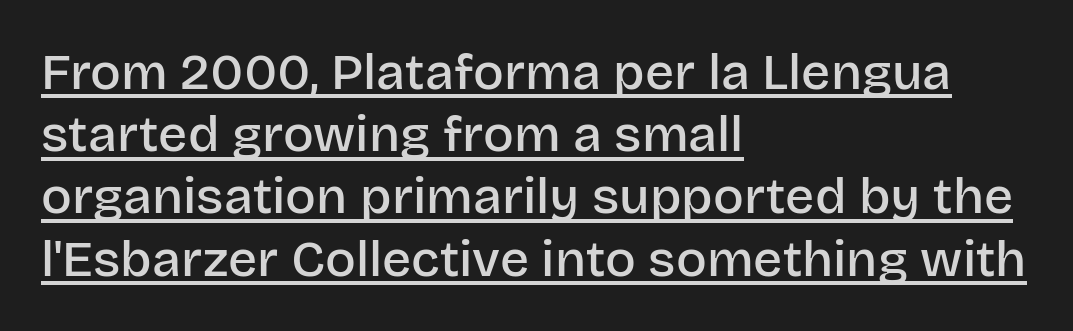
What kind of face is this? One without serifs — a sans. The passage shown is underscored from start to finish. Where is the straight margin? On the left. You can tell it's not italic because the verticals are truly vertical.
